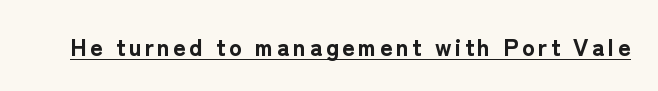
The image shows 24 px bold type, upright; set underlined.
